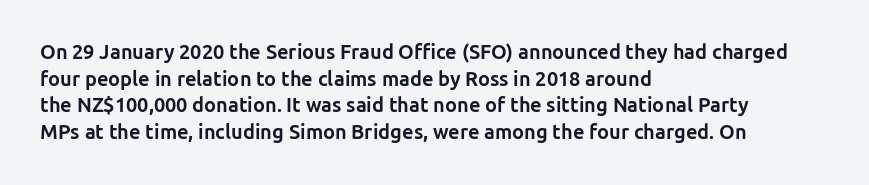
Q: Is the text bold? A: Yes.
Q: Is the text italic (slanted)? A: No, it is upright.
Q: Is the text underlined? A: No.
Q: How is the paragraph aligned? A: Left-aligned.
Q: Is the spacing between letters normal or unusually wide? A: Normal.
Q: Is the spacing between lines tight, normal or loose? A: Normal.
